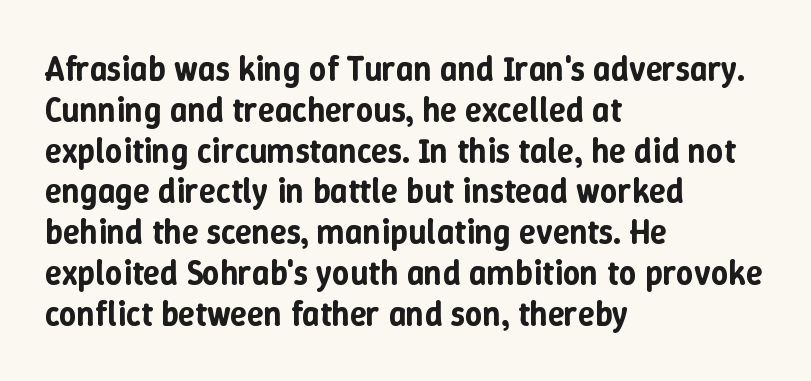
Q: Is the text italic (slanted)? A: No, it is upright.
Q: Is the text underlined? A: No.
Q: How is the paragraph aligned? A: Left-aligned.
Q: Is the spacing between letters normal or unusually wide? A: Normal.
Q: Width (condensed, normal, or wide)? A: Normal.
Q: Stroke contrast? A: Low.
Q: x-height? A: Medium.
Q: Monospaced? A: No.
